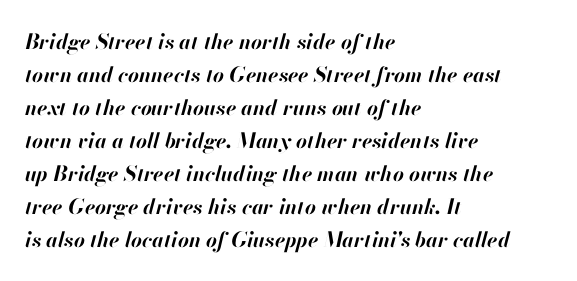
The image shows 21 px bold type, italic (leaning right); set left-aligned, normal line spacing (1.57x), normal letter spacing, not underlined.
